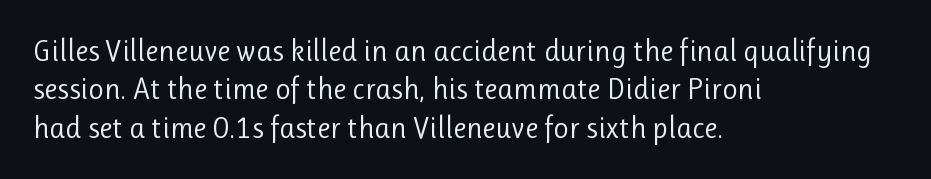
No extra tracking has been applied to these lines. This rendering features lettering with no underline. These lines were composed using upright roman letters. Normally led — the rows are evenly, conventionally spaced.
